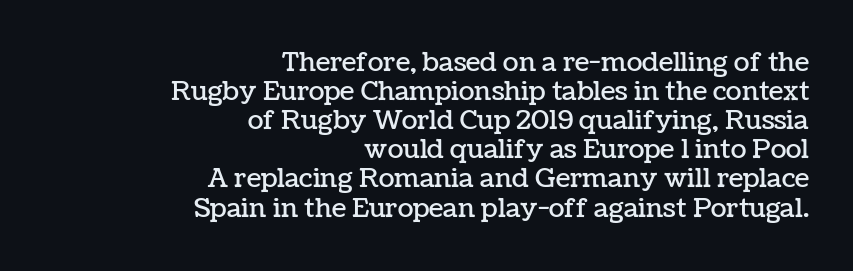
The image shows 26 px text type, upright; set right-aligned, tight line spacing (1.12x), normal letter spacing, not underlined.
